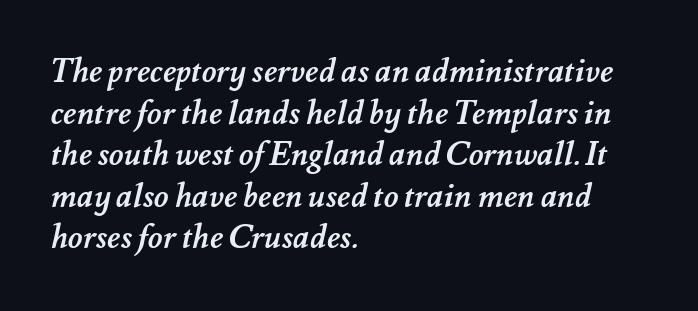
The image shows 32 px semibold type; set left-aligned, normal line spacing (1.3x), normal letter spacing, not underlined; medium stroke contrast and a small x-height.
